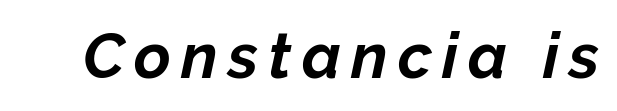
{"italic": "yes", "lean": "right", "slant_degrees": 12, "bold": "yes", "weight": "bold", "width": "normal", "stroke_contrast": "low", "x_height": "medium", "monospaced": "no", "underline": "no", "glyph_px": 63}
